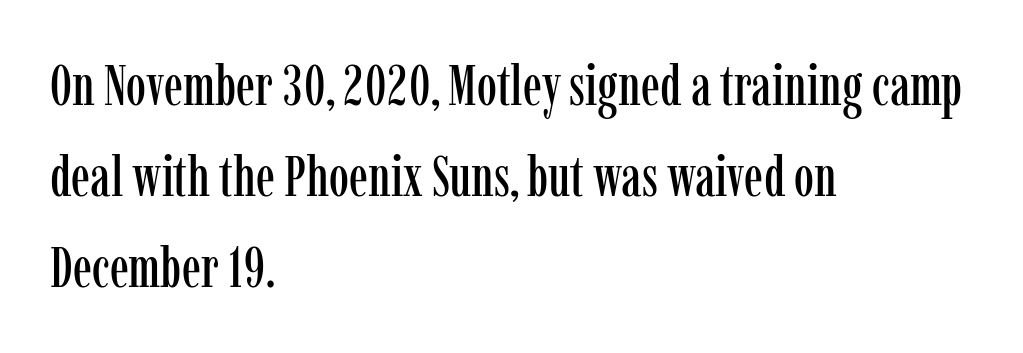
{"serif": "yes", "italic": "no", "width": "condensed", "stroke_contrast": "low", "x_height": "medium", "monospaced": "no", "underline": "no", "align": "left", "line_spacing": "normal", "line_spacing_ratio": 1.6, "letter_spacing": "normal", "letter_spacing_em": 0.0, "glyph_px": 57}
